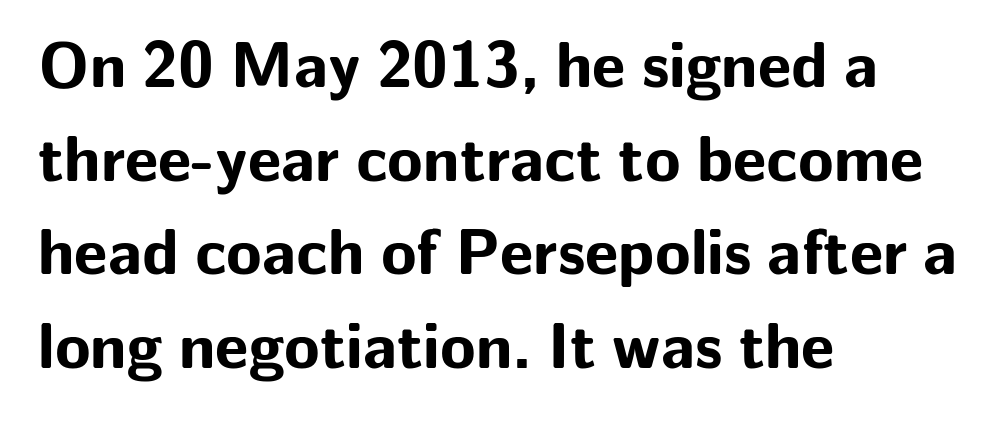
Q: Is the text bold? A: Yes.
Q: Is the text italic (slanted)? A: No, it is upright.
Q: Is the typeface a serif or a sans-serif typeface? A: Sans-serif.
Q: Is the text underlined? A: No.
Q: How is the paragraph aligned? A: Left-aligned.
Q: Is the spacing between letters normal or unusually wide? A: Normal.
Q: Is the spacing between lines tight, normal or loose? A: Normal.
Q: Width (condensed, normal, or wide)? A: Normal.
Q: Stroke contrast? A: Low.
Q: x-height? A: Medium.
Q: Monospaced? A: No.
